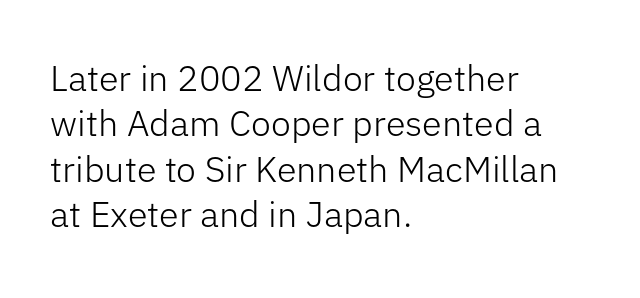
If you drew a ruler down the left edge, every line would touch it. The block of text has a typical density, with ordinary space between rows. Looks like regular typesetting: each glyph gets only the width it needs. The weight would be labelled regular, book, light, or lighter still.
